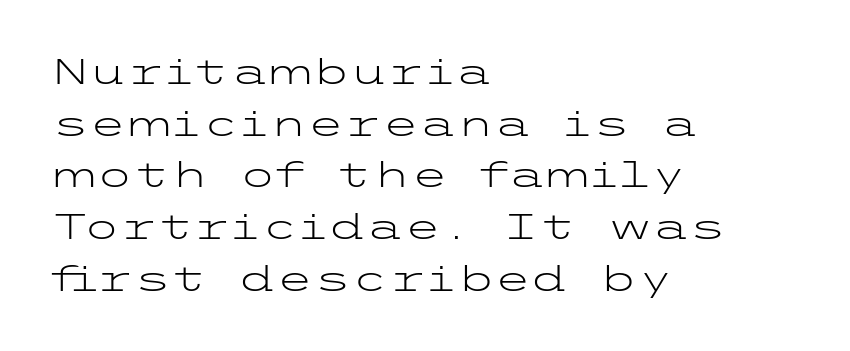
Q: Is the text bold? A: No.
Q: Is the text italic (slanted)? A: No, it is upright.
Q: Is the typeface a serif or a sans-serif typeface? A: Sans-serif.
Q: Is the text underlined? A: No.
Q: How is the paragraph aligned? A: Left-aligned.
Q: Is the spacing between letters normal or unusually wide? A: Normal.
Q: Is the spacing between lines tight, normal or loose? A: Normal.
Q: Width (condensed, normal, or wide)? A: Wide.
Q: Stroke contrast? A: Low.
Q: x-height? A: Medium.
